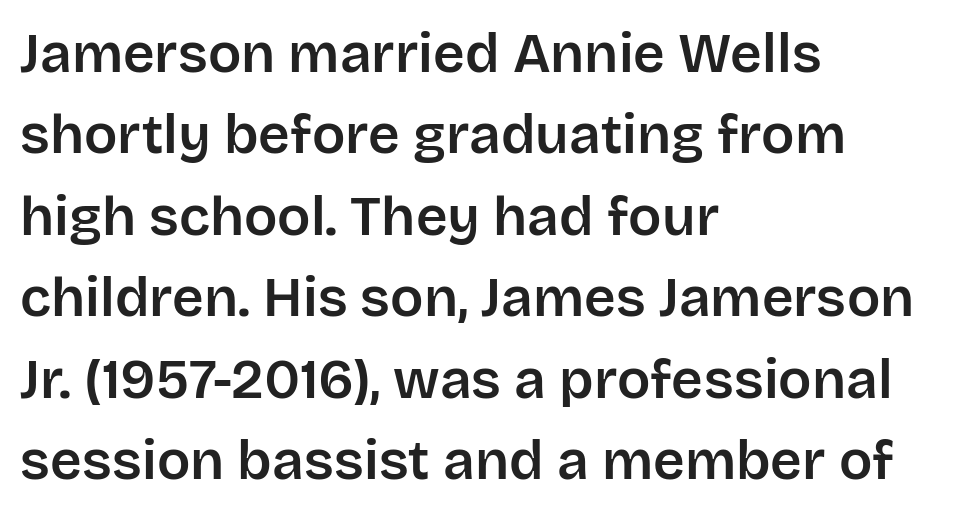
{"serif": "no", "italic": "no", "width": "normal", "stroke_contrast": "low", "x_height": "large", "monospaced": "no", "underline": "no", "align": "left", "line_spacing": "normal", "line_spacing_ratio": 1.48, "letter_spacing": "normal", "letter_spacing_em": 0.0, "glyph_px": 55}
